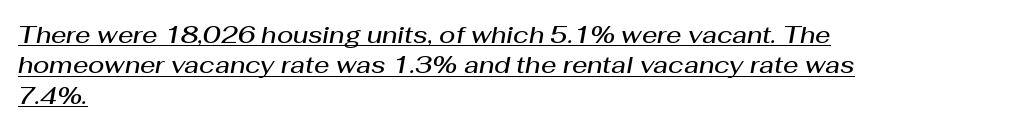
{"italic": "yes", "lean": "right", "slant_degrees": 10, "bold": "semi", "underline": "yes", "align": "left", "line_spacing": "normal", "line_spacing_ratio": 1.27, "letter_spacing": "normal", "letter_spacing_em": 0.0, "glyph_px": 24}
